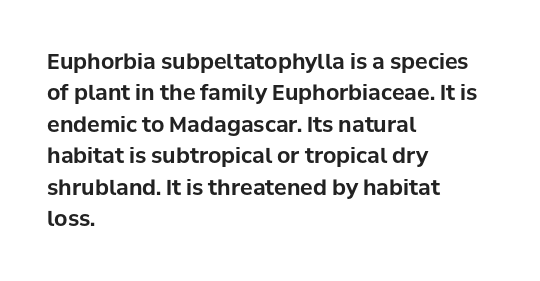
{"italic": "no", "bold": "yes", "underline": "no", "align": "left", "line_spacing": "normal", "line_spacing_ratio": 1.5, "letter_spacing": "normal", "letter_spacing_em": 0.0, "glyph_px": 21}
